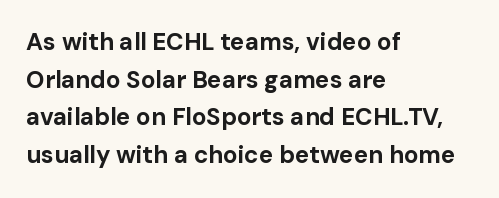
{"italic": "no", "bold": "yes", "underline": "no", "align": "left", "line_spacing": "normal", "line_spacing_ratio": 1.57, "letter_spacing": "normal", "letter_spacing_em": 0.0, "glyph_px": 24}
